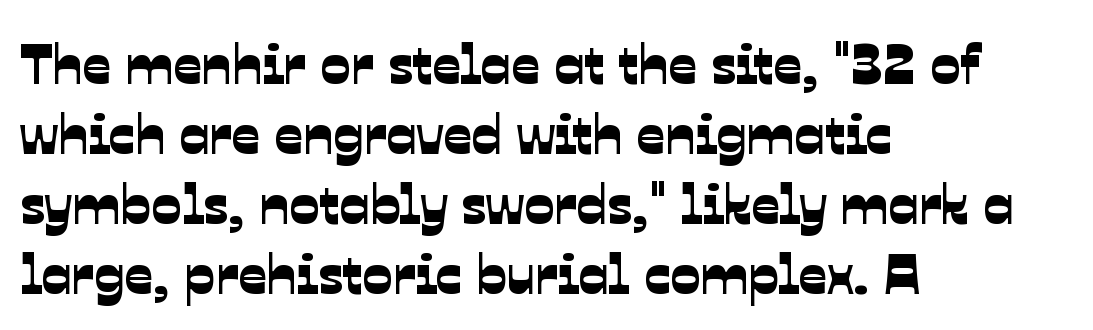
Q: Is the typeface a serif or a sans-serif typeface? A: Sans-serif.
Q: Is the text underlined? A: No.
Q: How is the paragraph aligned? A: Left-aligned.
Q: Is the spacing between letters normal or unusually wide? A: Normal.
Q: Is the spacing between lines tight, normal or loose? A: Normal.
Q: Width (condensed, normal, or wide)? A: Normal.
Q: Stroke contrast? A: Low.
Q: x-height? A: Medium.
Q: Monospaced? A: No.
